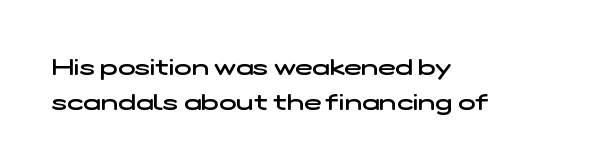
Letter spacing: default. The lines in this sample share a left origin and differ only in where they stop. Notice the strokes are somewhat thickened but not fully heavy: this is a semibold. Rows of type keep a routine distance in the vertical direction. No word sits above an underline.
